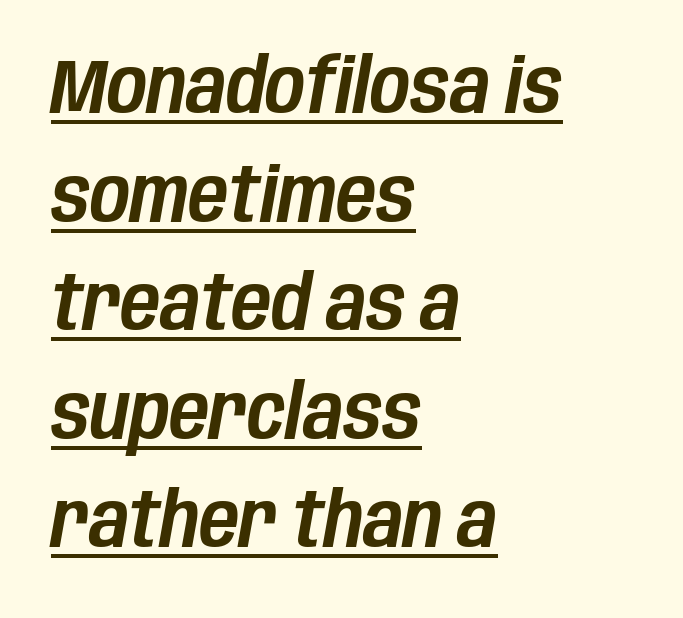
The image shows 77 px condensed type, italic (leaning right); set left-aligned, normal line spacing (1.41x), normal letter spacing, underlined; low stroke contrast and a large x-height.
